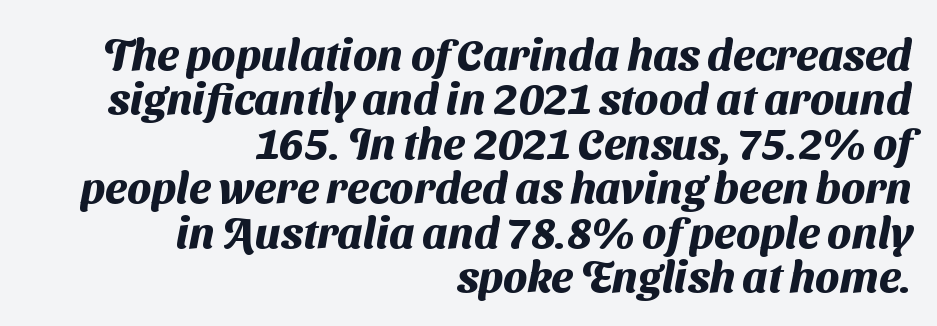
{"serif": "no", "bold": "yes", "weight": "heavy", "width": "normal", "stroke_contrast": "medium", "x_height": "medium", "monospaced": "no", "underline": "no", "align": "right", "line_spacing": "tight", "line_spacing_ratio": 1.01, "letter_spacing": "normal", "letter_spacing_em": 0.0, "glyph_px": 44}
